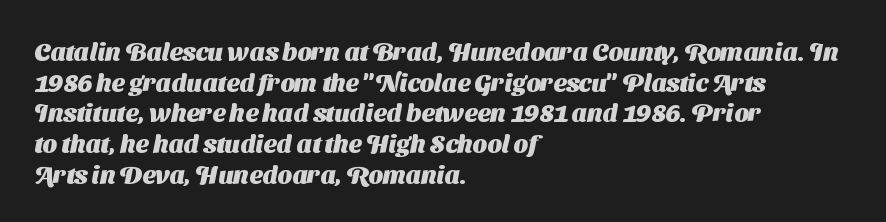
The image shows 25 px bold type; set left-aligned, line spacing 1.23x, normal letter spacing, not underlined.
